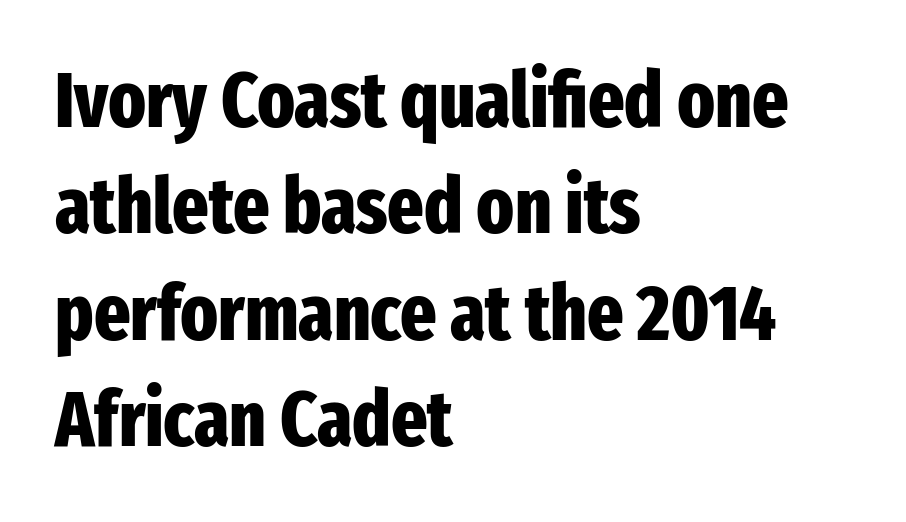
Q: Is the text bold? A: Yes.
Q: Is the text italic (slanted)? A: No, it is upright.
Q: Is the typeface a serif or a sans-serif typeface? A: Sans-serif.
Q: Is the text underlined? A: No.
Q: How is the paragraph aligned? A: Left-aligned.
Q: Is the spacing between letters normal or unusually wide? A: Normal.
Q: Is the spacing between lines tight, normal or loose? A: Normal.
Q: Width (condensed, normal, or wide)? A: Condensed.
Q: Stroke contrast? A: Low.
Q: x-height? A: Medium.
Q: Monospaced? A: No.
